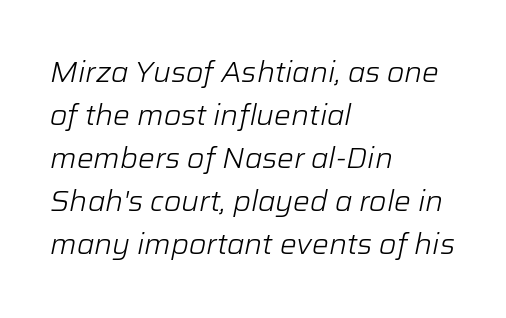
{"italic": "yes", "lean": "right", "slant_degrees": 12, "bold": "no", "weight": "light", "width": "normal", "stroke_contrast": "low", "x_height": "medium", "monospaced": "no", "underline": "no", "align": "left", "line_spacing": "normal", "line_spacing_ratio": 1.54, "letter_spacing": "normal", "letter_spacing_em": 0.0, "glyph_px": 28}
